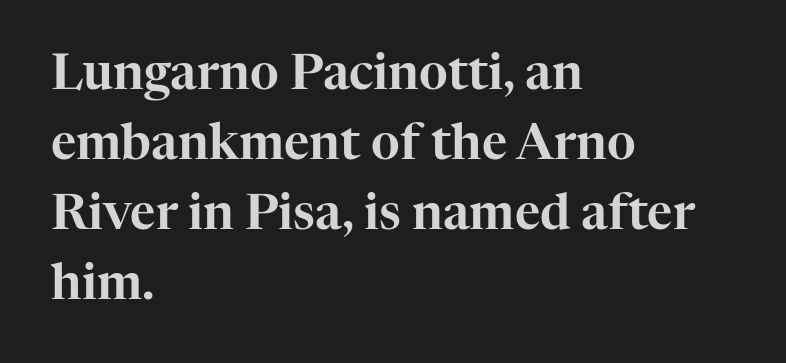
Q: Is the text italic (slanted)? A: No, it is upright.
Q: Is the typeface a serif or a sans-serif typeface? A: Serif.
Q: Is the text underlined? A: No.
Q: How is the paragraph aligned? A: Left-aligned.
Q: Is the spacing between letters normal or unusually wide? A: Normal.
Q: Is the spacing between lines tight, normal or loose? A: Normal.
Q: Width (condensed, normal, or wide)? A: Normal.
Q: Stroke contrast? A: High.
Q: x-height? A: Medium.
Q: Monospaced? A: No.
